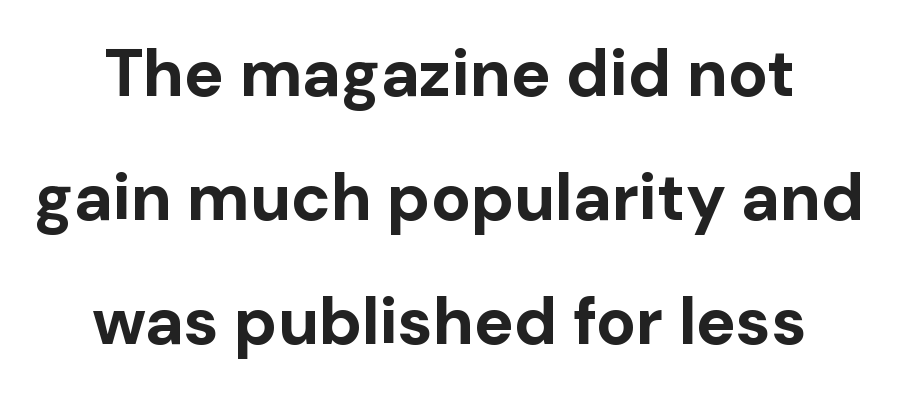
{"serif": "no", "italic": "no", "bold": "yes", "weight": "bold", "width": "normal", "stroke_contrast": "low", "x_height": "medium", "monospaced": "no", "underline": "no", "line_spacing_ratio": 1.88, "letter_spacing": "normal", "letter_spacing_em": 0.0, "glyph_px": 66}
